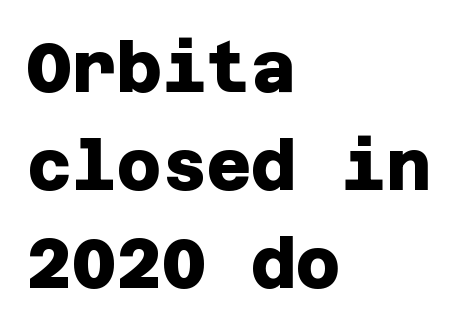
Q: Is the text bold? A: Yes.
Q: Is the typeface a serif or a sans-serif typeface? A: Sans-serif.
Q: Is the text underlined? A: No.
Q: How is the paragraph aligned? A: Left-aligned.
Q: Is the spacing between letters normal or unusually wide? A: Normal.
Q: Is the spacing between lines tight, normal or loose? A: Normal.
Q: Width (condensed, normal, or wide)? A: Normal.
Q: Stroke contrast? A: Low.
Q: x-height? A: Large.
